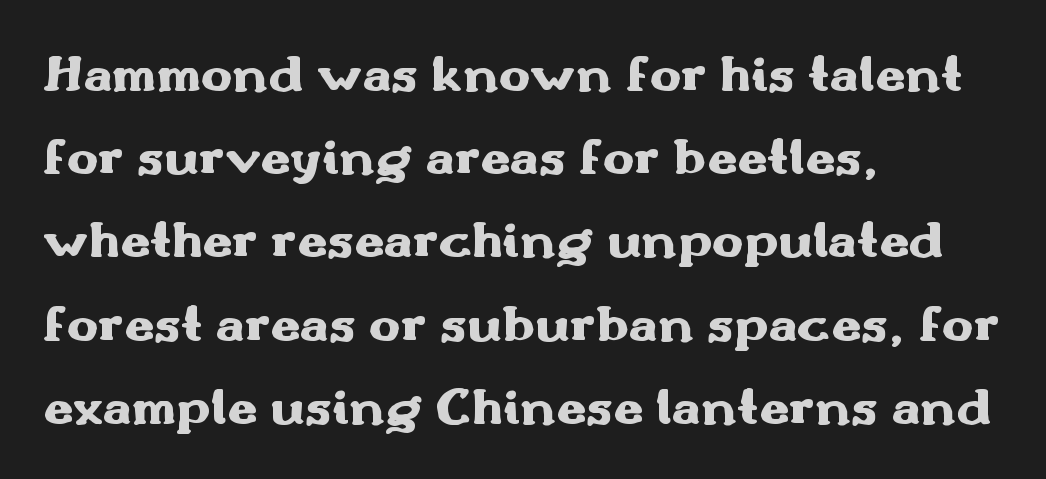
{"serif": "no", "italic": "no", "bold": "yes", "weight": "heavy", "width": "wide", "stroke_contrast": "medium", "x_height": "small", "monospaced": "no", "underline": "no", "align": "left", "line_spacing": "normal", "line_spacing_ratio": 1.57, "letter_spacing": "normal", "letter_spacing_em": 0.0, "glyph_px": 53}
